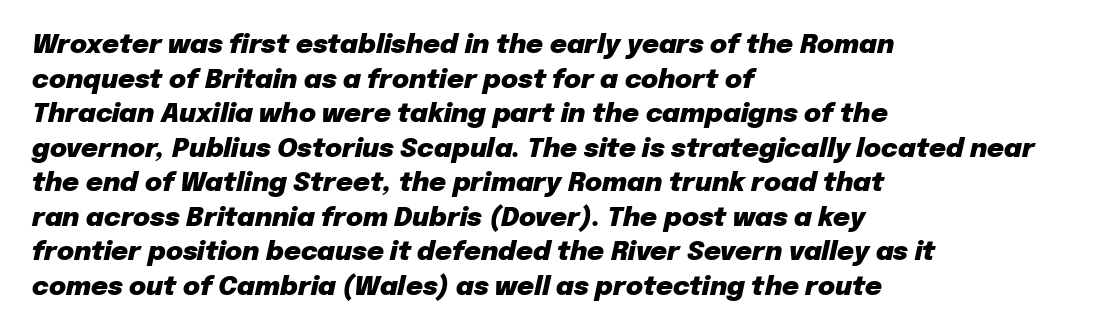
Q: Is the text bold? A: Yes.
Q: Is the text italic (slanted)? A: Yes, it leans right by about 12 degrees.
Q: Is the text underlined? A: No.
Q: How is the paragraph aligned? A: Left-aligned.
Q: Is the spacing between letters normal or unusually wide? A: Normal.
Q: Is the spacing between lines tight, normal or loose? A: Normal.
